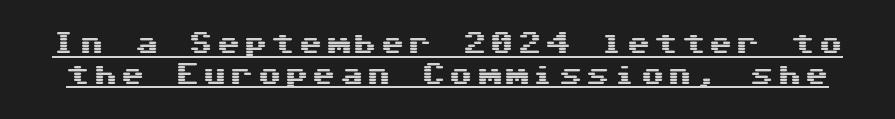
The image shows 24 px text type, upright; set normal line spacing (1.28x), underlined.
